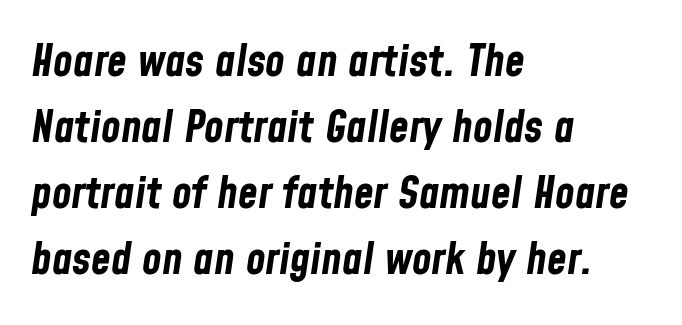
The image shows 45 px bold, condensed type, italic (leaning right); set left-aligned, normal line spacing (1.47x), normal letter spacing, not underlined; low stroke contrast and a medium x-height.
